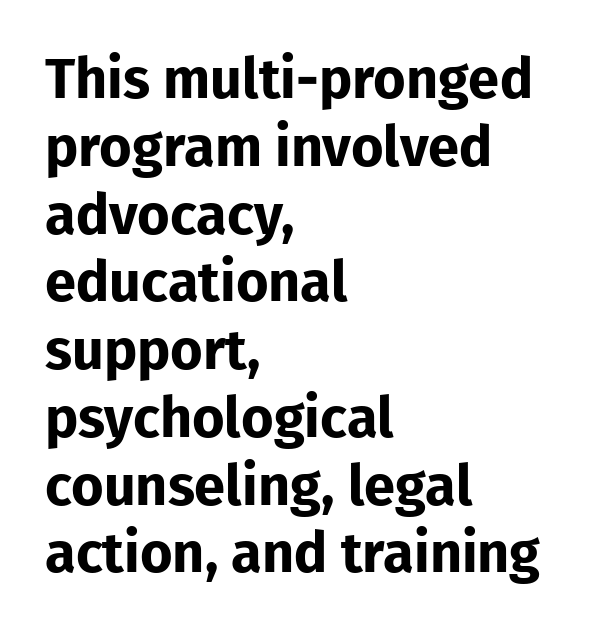
{"serif": "no", "italic": "no", "bold": "yes", "weight": "bold", "width": "normal", "stroke_contrast": "low", "x_height": "medium", "monospaced": "no", "underline": "no", "align": "left", "line_spacing_ratio": 1.21, "letter_spacing": "normal", "letter_spacing_em": 0.0, "glyph_px": 56}
